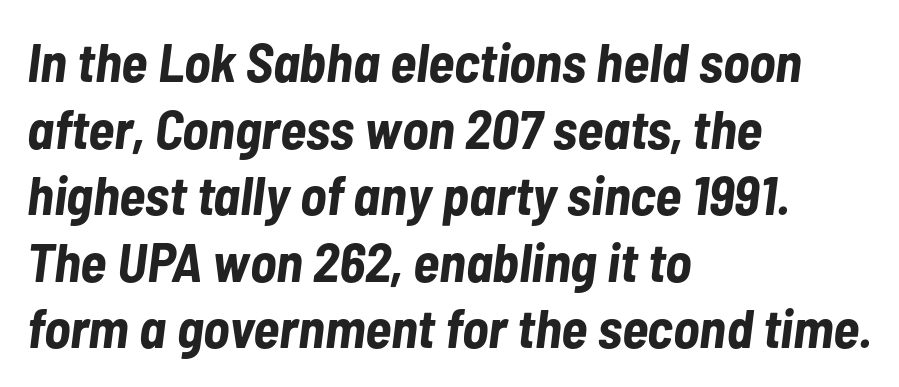
{"italic": "yes", "lean": "right", "slant_degrees": 7, "bold": "yes", "weight": "bold", "width": "condensed", "stroke_contrast": "low", "x_height": "medium", "monospaced": "no", "underline": "no", "align": "left", "line_spacing_ratio": 1.21, "letter_spacing": "normal", "letter_spacing_em": 0.0, "glyph_px": 55}
